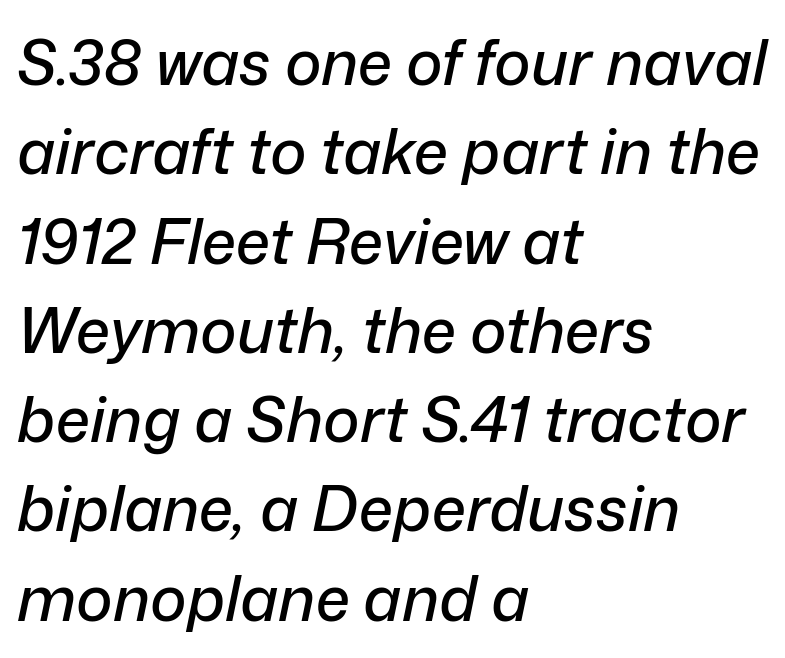
Q: Is the text italic (slanted)? A: Yes, it leans right by about 12 degrees.
Q: Is the text underlined? A: No.
Q: How is the paragraph aligned? A: Left-aligned.
Q: Is the spacing between letters normal or unusually wide? A: Normal.
Q: Is the spacing between lines tight, normal or loose? A: Normal.
Q: Width (condensed, normal, or wide)? A: Normal.
Q: Stroke contrast? A: Low.
Q: x-height? A: Medium.
Q: Monospaced? A: No.
